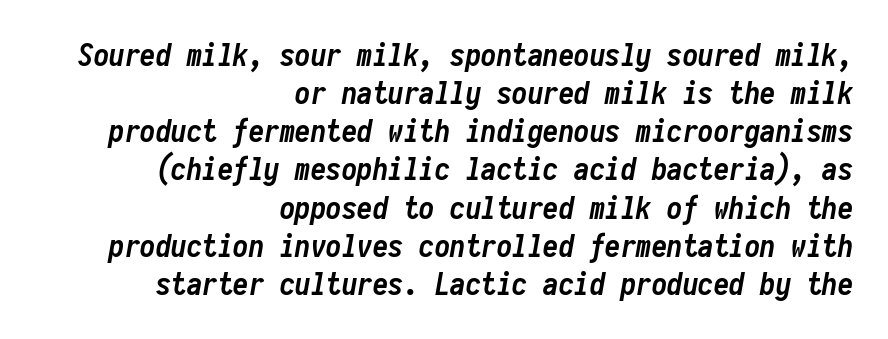
Q: Is the text bold? A: Yes.
Q: Is the text italic (slanted)? A: Yes, it leans right by about 10 degrees.
Q: Is the text underlined? A: No.
Q: How is the paragraph aligned? A: Right-aligned.
Q: Is the spacing between letters normal or unusually wide? A: Normal.
Q: Width (condensed, normal, or wide)? A: Condensed.
Q: Stroke contrast? A: Low.
Q: x-height? A: Medium.
Q: Monospaced? A: Yes.
